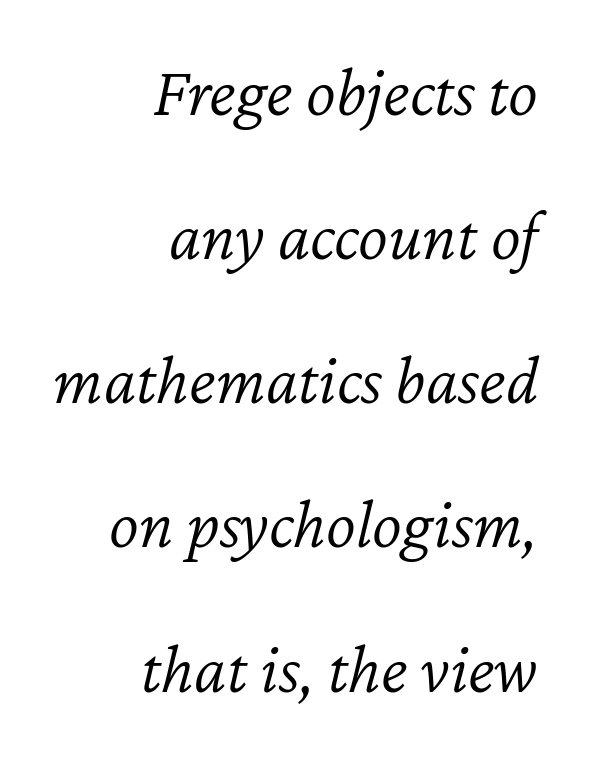
Q: Is the text bold? A: No.
Q: Is the text italic (slanted)? A: Yes, it leans right by about 12 degrees.
Q: Is the text underlined? A: No.
Q: How is the paragraph aligned? A: Right-aligned.
Q: Is the spacing between letters normal or unusually wide? A: Normal.
Q: Is the spacing between lines tight, normal or loose? A: Loose.
Q: Width (condensed, normal, or wide)? A: Normal.
Q: Stroke contrast? A: Low.
Q: x-height? A: Medium.
Q: Monospaced? A: No.
